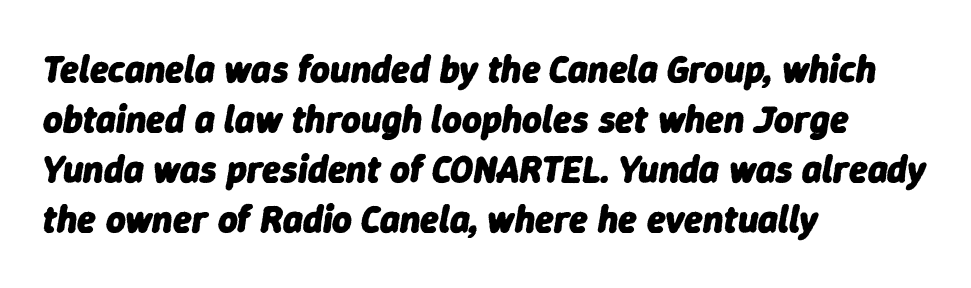
{"italic": "yes", "lean": "right", "slant_degrees": 9, "bold": "yes", "weight": "heavy", "width": "normal", "stroke_contrast": "low", "x_height": "medium", "monospaced": "no", "underline": "no", "align": "left", "line_spacing": "normal", "line_spacing_ratio": 1.32, "letter_spacing": "normal", "letter_spacing_em": 0.0, "glyph_px": 38}
